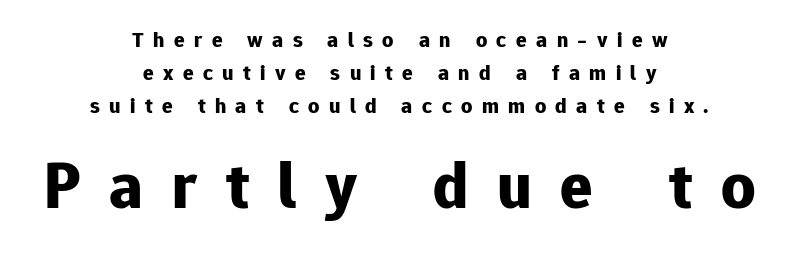
{"serif": "no", "italic": "no", "bold": "yes", "weight": "bold", "width": "normal", "stroke_contrast": "low", "x_height": "medium", "monospaced": "no", "underline": "no", "align": "center", "line_spacing": "normal", "line_spacing_ratio": 1.51, "letter_spacing": "wide", "letter_spacing_em": 0.43, "larger_block": "second", "size_ratio": 3.05, "glyph_px": 67}
